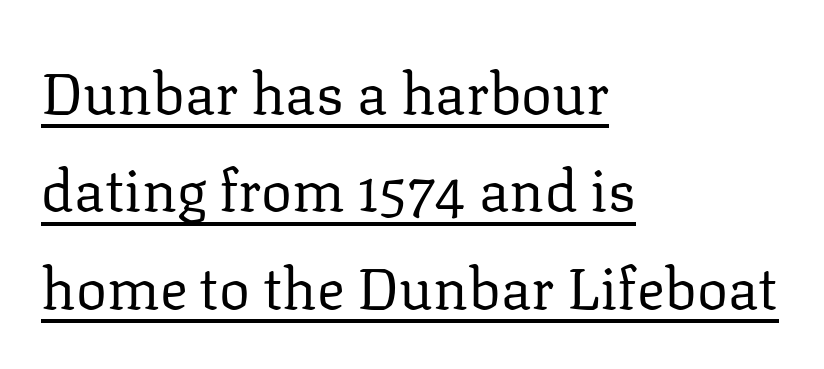
The image shows 58 px regular-weight serif type, upright; set left-aligned, normal line spacing (1.68x), normal letter spacing, underlined; low stroke contrast and a medium x-height.
